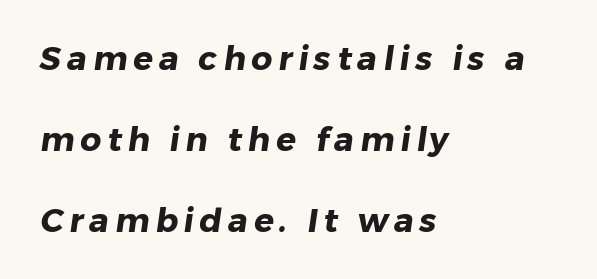
{"serif": "no", "bold": "yes", "weight": "heavy", "width": "normal", "stroke_contrast": "low", "x_height": "medium", "monospaced": "no", "underline": "no", "align": "left", "line_spacing": "loose", "line_spacing_ratio": 2.45, "glyph_px": 33}
